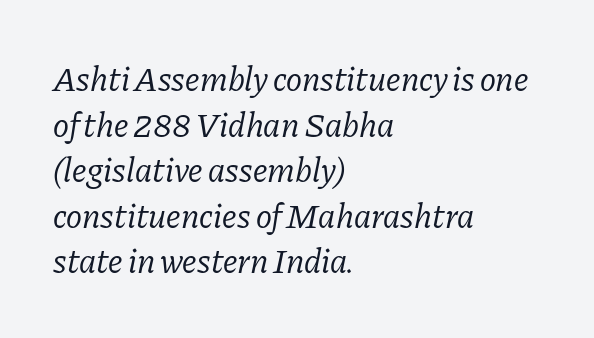
The image shows 34 px regular-weight serif type, italic (leaning right); set left-aligned, normal line spacing (1.34x), normal letter spacing, not underlined; low stroke contrast and a medium x-height.
